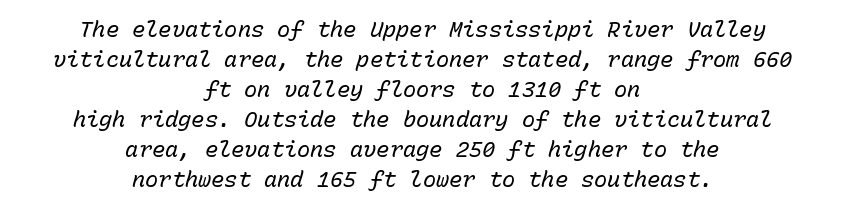
Q: Is the text bold? A: No.
Q: Is the text italic (slanted)? A: Yes, it leans right by about 15 degrees.
Q: Is the text underlined? A: No.
Q: How is the paragraph aligned? A: Centered.
Q: Is the spacing between letters normal or unusually wide? A: Normal.
Q: Is the spacing between lines tight, normal or loose? A: Normal.
